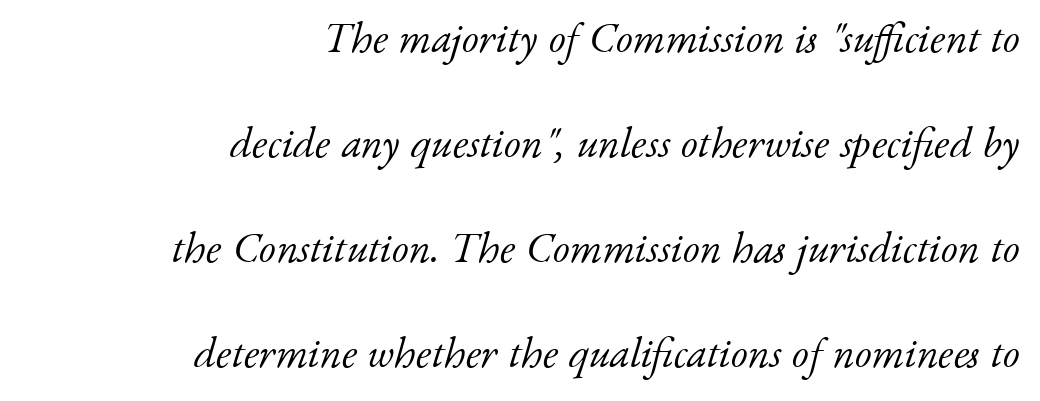
{"serif": "yes", "italic": "yes", "lean": "right", "slant_degrees": 17, "bold": "no", "weight": "light", "width": "normal", "stroke_contrast": "low", "x_height": "small", "monospaced": "no", "underline": "no", "align": "right", "line_spacing": "loose", "line_spacing_ratio": 2.44, "letter_spacing": "normal", "letter_spacing_em": 0.0, "glyph_px": 43}
